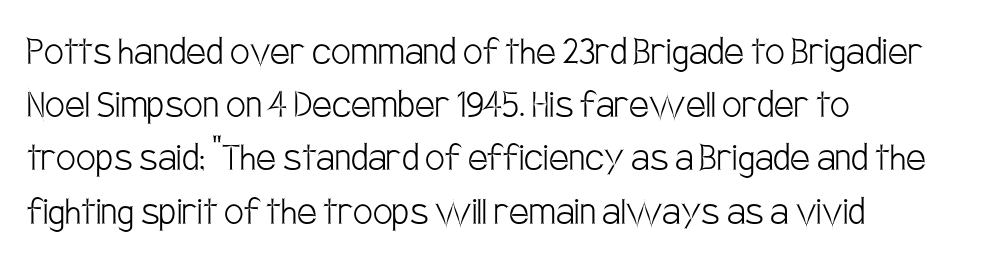
{"serif": "no", "italic": "no", "bold": "no", "weight": "light", "width": "condensed", "stroke_contrast": "low", "x_height": "large", "monospaced": "no", "underline": "no", "align": "left", "line_spacing_ratio": 1.21, "letter_spacing": "normal", "letter_spacing_em": 0.0, "glyph_px": 44}
